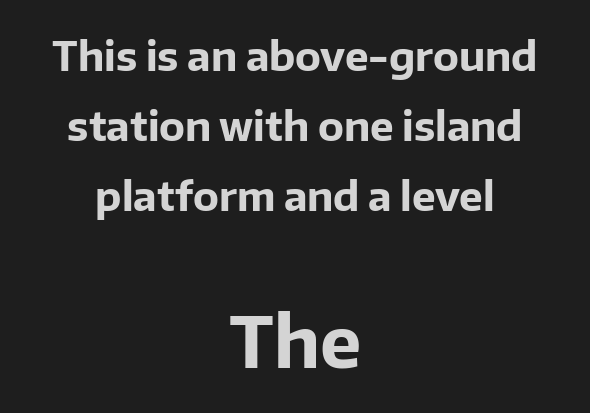
The image shows 70 px bold sans-serif type, upright; set centered, line spacing 1.75x, normal letter spacing, not underlined; the second (bottom) block is 1.75x larger; low stroke contrast and a medium x-height.
